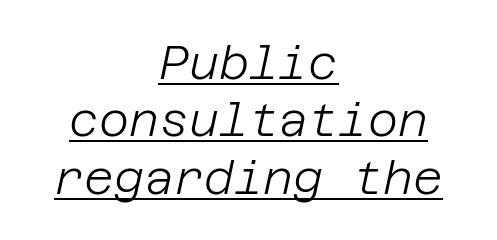
Q: Is the text bold? A: No.
Q: Is the text italic (slanted)? A: Yes, it leans right by about 12 degrees.
Q: Is the text underlined? A: Yes.
Q: How is the paragraph aligned? A: Centered.
Q: Is the spacing between letters normal or unusually wide? A: Normal.
Q: Is the spacing between lines tight, normal or loose? A: Normal.
Q: Width (condensed, normal, or wide)? A: Normal.
Q: Stroke contrast? A: Low.
Q: x-height? A: Large.
